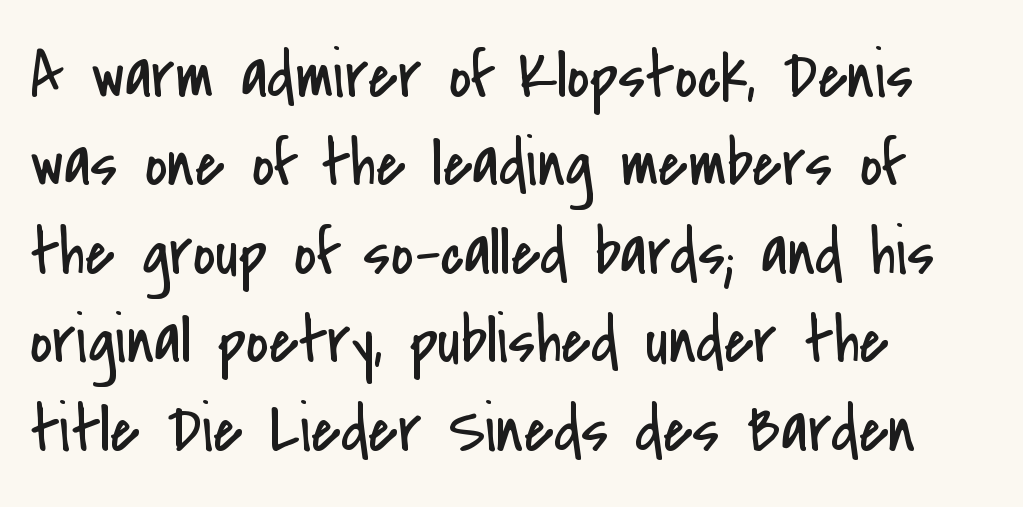
{"serif": "no", "italic": "no", "bold": "no", "weight": "regular", "width": "condensed", "stroke_contrast": "low", "x_height": "small", "monospaced": "no", "underline": "no", "align": "left", "line_spacing": "normal", "line_spacing_ratio": 1.3, "letter_spacing": "normal", "letter_spacing_em": 0.0, "glyph_px": 68}
